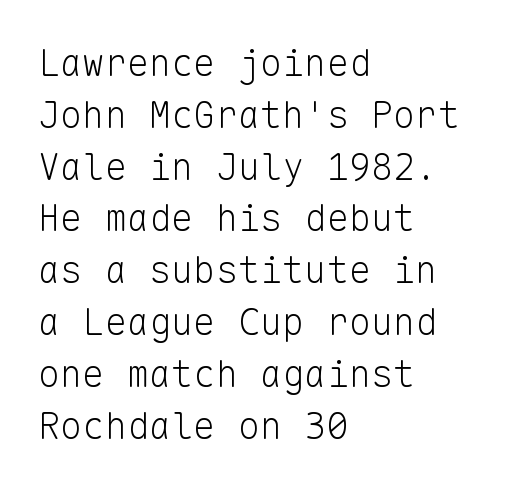
Q: Is the text bold? A: No.
Q: Is the text italic (slanted)? A: No, it is upright.
Q: Is the typeface a serif or a sans-serif typeface? A: Sans-serif.
Q: Is the text underlined? A: No.
Q: How is the paragraph aligned? A: Left-aligned.
Q: Is the spacing between letters normal or unusually wide? A: Normal.
Q: Is the spacing between lines tight, normal or loose? A: Normal.
Q: Width (condensed, normal, or wide)? A: Normal.
Q: Stroke contrast? A: Low.
Q: x-height? A: Medium.
Q: Monospaced? A: Yes.
